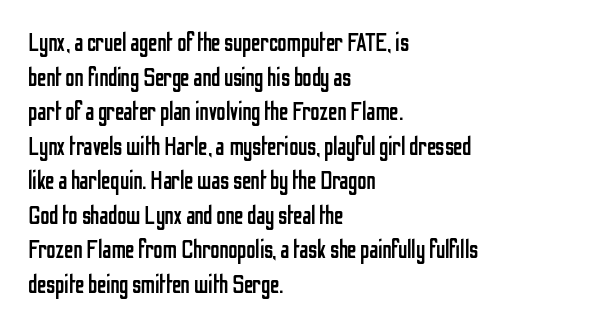
No chunkiness to these letters — they're not bold. A classic flush-left, rag-right setting is used for this passage. One glance says typical: line gaps are just what's usual. The letters sit at their default tracking, neither squeezed nor spread.
